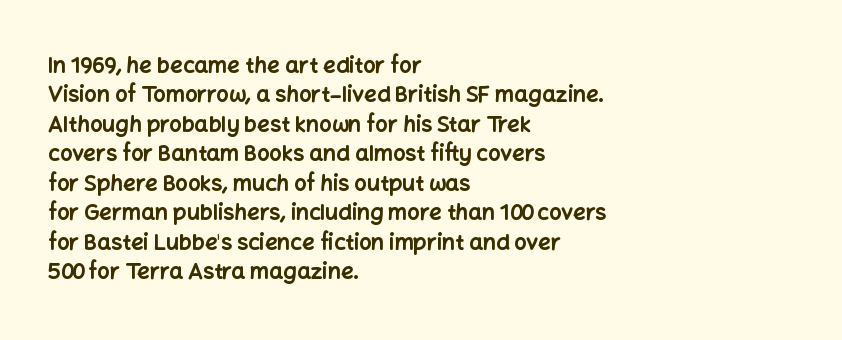
Q: Is the text bold? A: Yes.
Q: Is the text italic (slanted)? A: No, it is upright.
Q: Is the text underlined? A: No.
Q: How is the paragraph aligned? A: Left-aligned.
Q: Is the spacing between letters normal or unusually wide? A: Normal.
Q: Is the spacing between lines tight, normal or loose? A: Normal.
